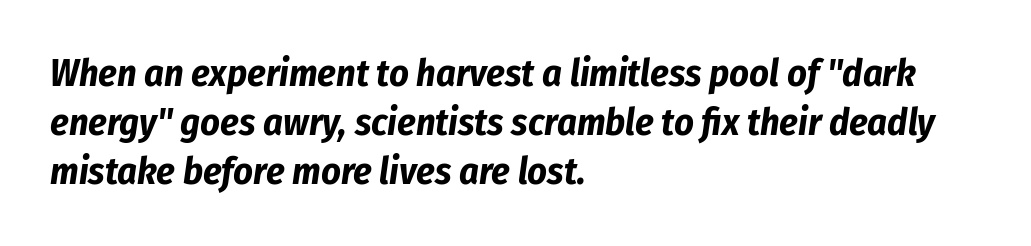
The image shows 38 px bold, condensed type, italic (leaning right); set left-aligned, normal line spacing (1.29x), normal letter spacing, not underlined; low stroke contrast and a medium x-height.
